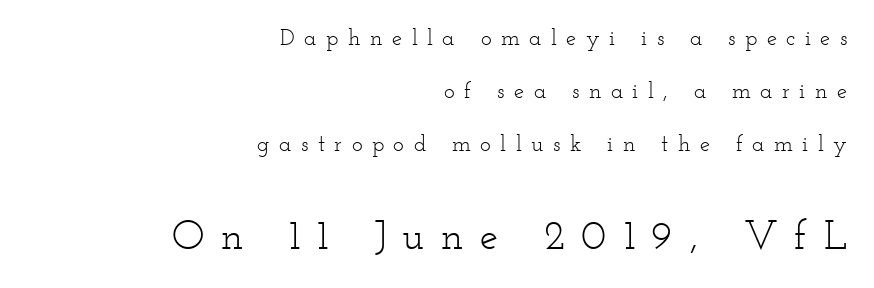
The image shows 41 px light, wide serif type, upright; set right-aligned, loose line spacing (2.3x), unusually wide letter spacing (+0.41 em), not underlined; the second (bottom) block is 1.78x larger; low stroke contrast and a small x-height.
